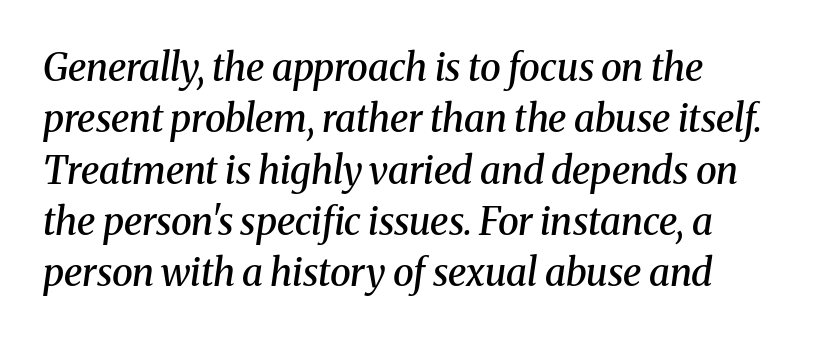
The image shows 38 px semibold serif type, italic (leaning right); set left-aligned, normal line spacing (1.35x), normal letter spacing, not underlined; medium stroke contrast and a medium x-height.
